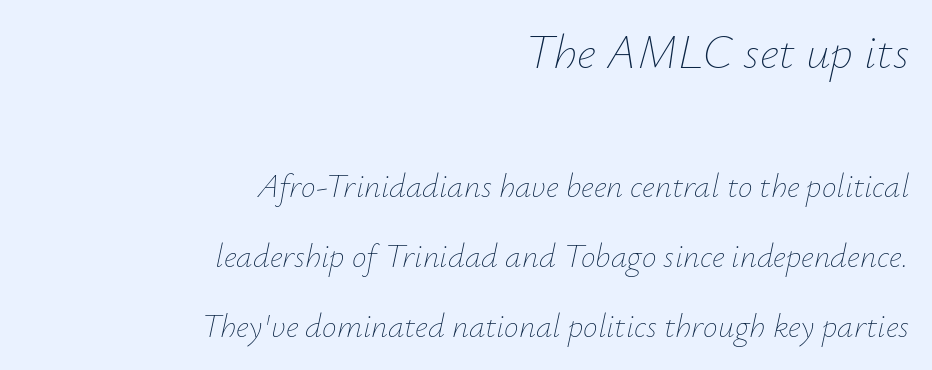
Q: Is the text bold? A: No.
Q: Is the text italic (slanted)? A: Yes, it leans right by about 12 degrees.
Q: Is the text underlined? A: No.
Q: How is the paragraph aligned? A: Right-aligned.
Q: Is the spacing between letters normal or unusually wide? A: Normal.
Q: Is the spacing between lines tight, normal or loose? A: Loose.
Q: Which block of text is set in a larger size, the first (top) or the second (bottom)? A: The first (top) one.
Q: Width (condensed, normal, or wide)? A: Normal.
Q: Stroke contrast? A: Low.
Q: x-height? A: Small.
Q: Monospaced? A: No.
